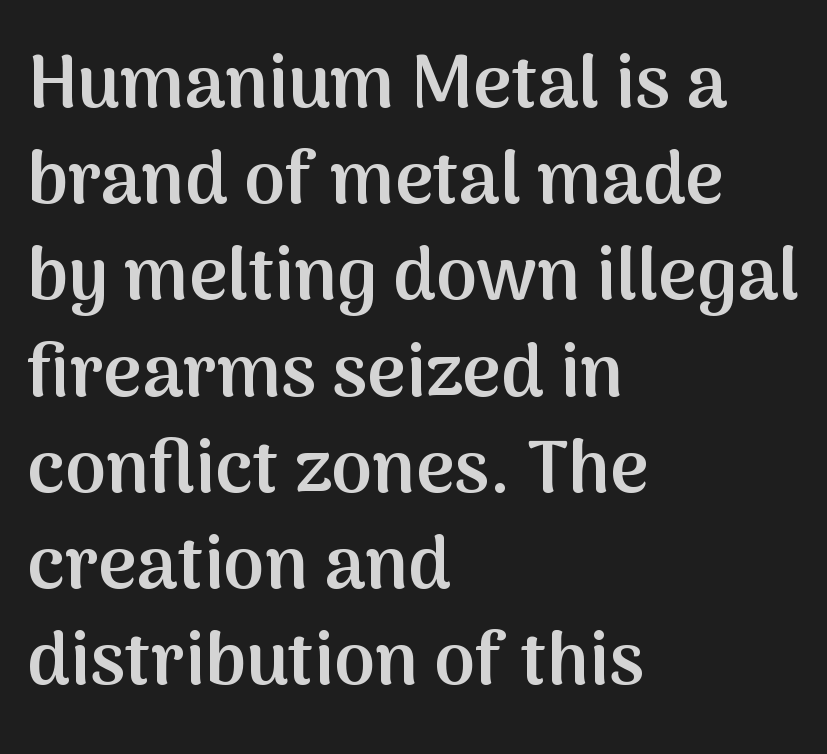
Q: Is the text bold? A: Semi-bold.
Q: Is the text italic (slanted)? A: No, it is upright.
Q: Is the typeface a serif or a sans-serif typeface? A: Sans-serif.
Q: Is the text underlined? A: No.
Q: How is the paragraph aligned? A: Left-aligned.
Q: Is the spacing between letters normal or unusually wide? A: Normal.
Q: Is the spacing between lines tight, normal or loose? A: Normal.
Q: Width (condensed, normal, or wide)? A: Normal.
Q: Stroke contrast? A: Medium.
Q: x-height? A: Medium.
Q: Monospaced? A: No.
